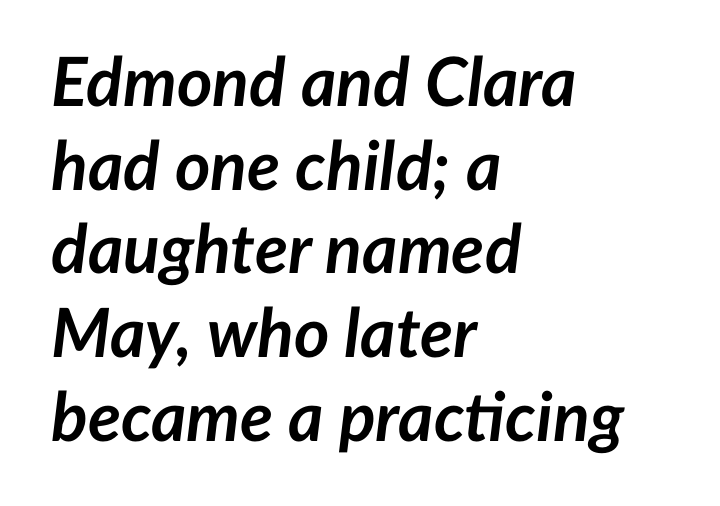
The image shows 68 px semibold type, italic (leaning right); set left-aligned, line spacing 1.23x, normal letter spacing, not underlined; low stroke contrast and a medium x-height.
